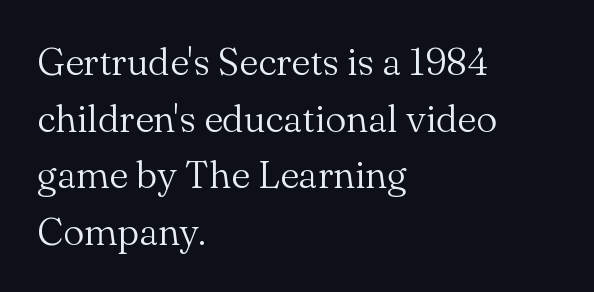
The image shows 38 px light serif type, upright; set left-aligned, normal line spacing (1.49x), normal letter spacing, not underlined; medium stroke contrast and a small x-height.
